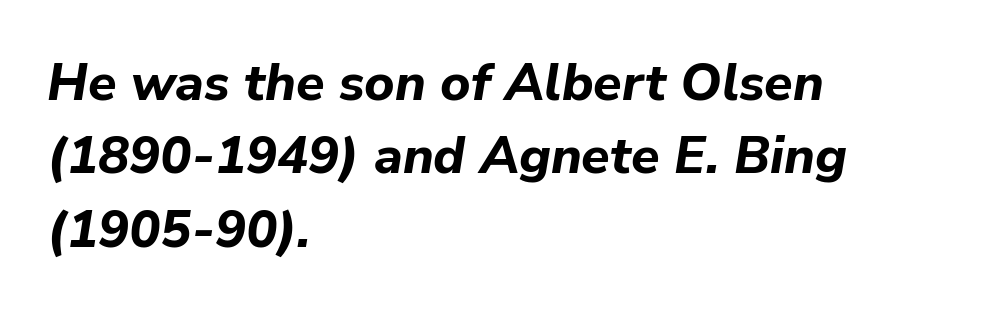
{"italic": "yes", "lean": "right", "slant_degrees": 9, "bold": "yes", "weight": "bold", "width": "normal", "stroke_contrast": "low", "x_height": "medium", "monospaced": "no", "underline": "no", "align": "left", "line_spacing": "normal", "line_spacing_ratio": 1.41, "letter_spacing": "normal", "letter_spacing_em": 0.0, "glyph_px": 52}
